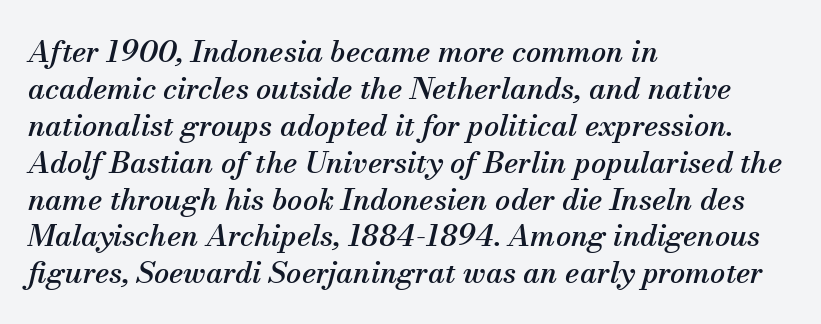
The image shows 30 px serif type, italic (leaning right); set left-aligned, line spacing 1.23x, normal letter spacing, not underlined; medium stroke contrast and a small x-height.
